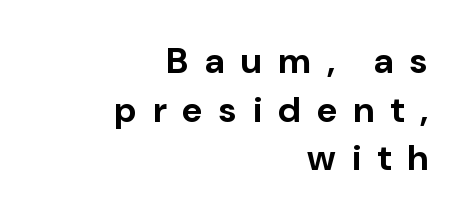
The image shows 36 px bold sans-serif type, upright; set right-aligned, normal line spacing (1.35x), unusually wide letter spacing (+0.45 em), not underlined; low stroke contrast and a medium x-height.
